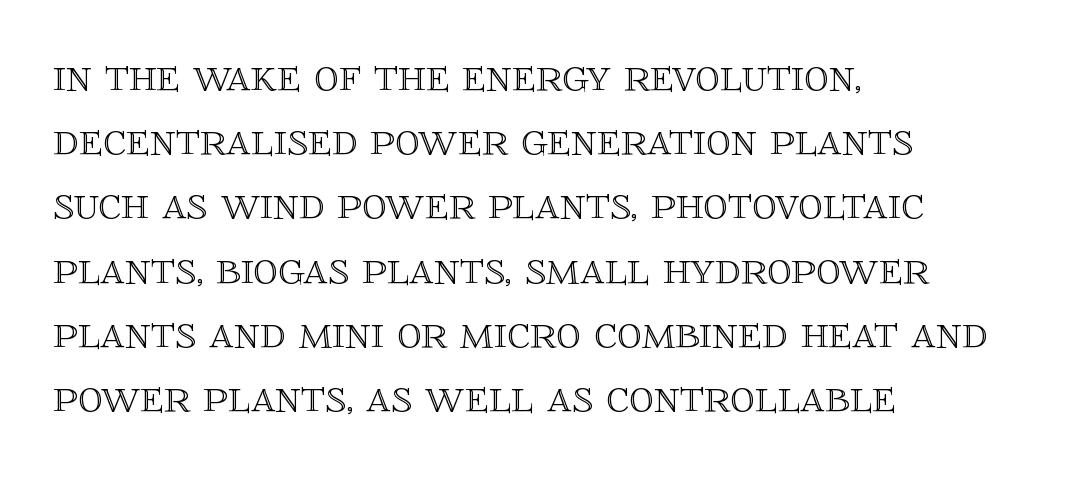
{"italic": "no", "width": "normal", "x_height": "large", "monospaced": "no", "underline": "no", "align": "left", "line_spacing": "normal", "line_spacing_ratio": 1.31, "letter_spacing": "normal", "letter_spacing_em": 0.0, "glyph_px": 49}
